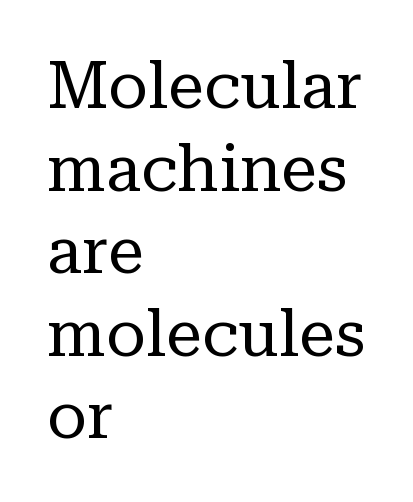
{"serif": "yes", "italic": "no", "bold": "no", "weight": "regular", "width": "normal", "stroke_contrast": "low", "x_height": "medium", "monospaced": "no", "underline": "no", "align": "left", "line_spacing": "normal", "line_spacing_ratio": 1.27, "letter_spacing": "normal", "letter_spacing_em": 0.0, "glyph_px": 65}
